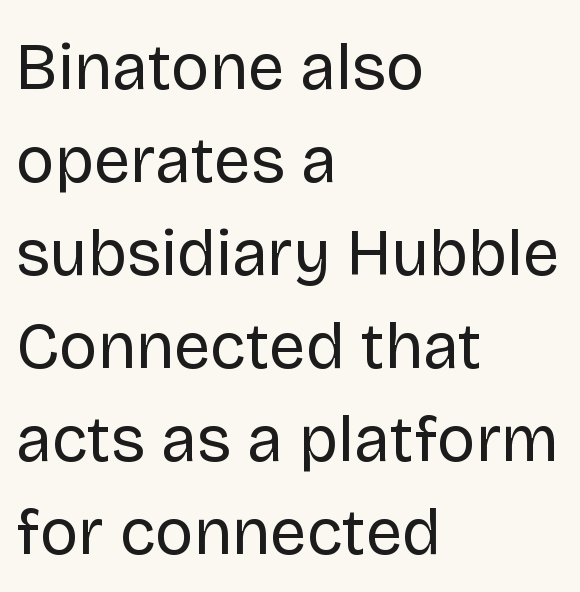
{"serif": "no", "italic": "no", "bold": "no", "weight": "regular", "width": "normal", "stroke_contrast": "low", "x_height": "large", "monospaced": "no", "underline": "no", "align": "left", "line_spacing": "normal", "line_spacing_ratio": 1.43, "letter_spacing": "normal", "letter_spacing_em": 0.0, "glyph_px": 65}
